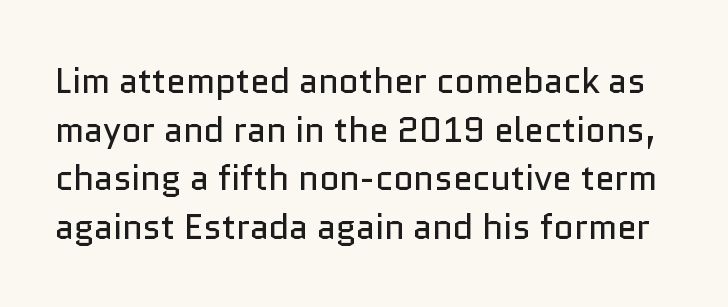
The image shows 35 px regular-weight sans-serif type, upright; set normal line spacing (1.39x), normal letter spacing, not underlined; low stroke contrast and a medium x-height.
